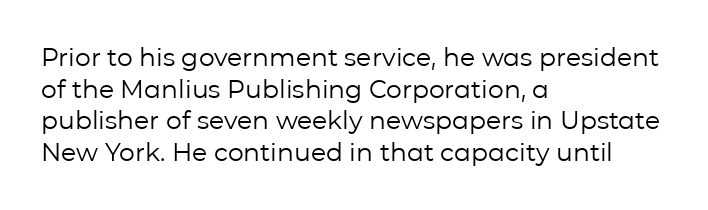
{"italic": "no", "bold": "no", "underline": "no", "align": "left", "line_spacing": "normal", "line_spacing_ratio": 1.27, "letter_spacing": "normal", "letter_spacing_em": 0.0, "glyph_px": 25}
